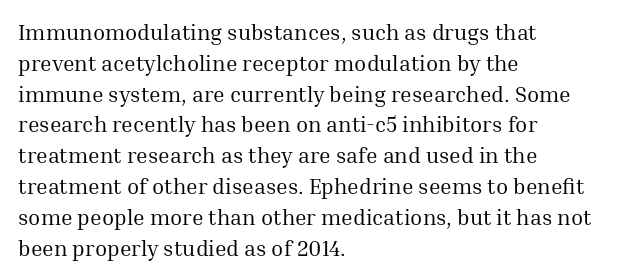
Summary of vertical rhythm: regular, with standard interline spacing. Short note: letters normally spaced. The font's upright variant was chosen for this text. Casual observation: everything's shoved over to the left.
